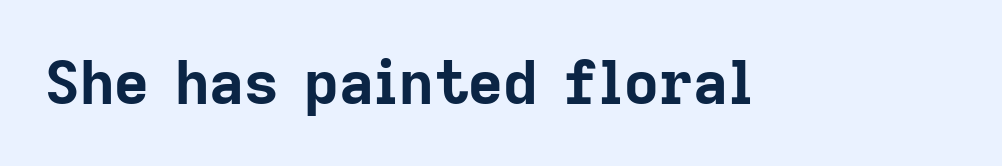
Does extra space separate the letters? No, they use regular spacing. Are there feet on the stems? There aren't — it's a sans. Here the designer chose a conventional face with non-uniform glyph widths. Letters rest on an invisible, unmarked baseline. The letters stand upright; this is a roman face.
